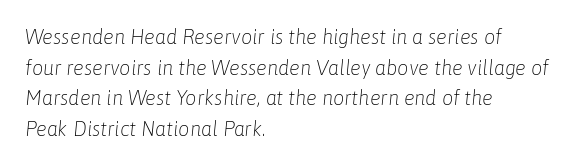
{"italic": "yes", "lean": "right", "slant_degrees": 6, "bold": "no", "underline": "no", "align": "left", "line_spacing": "normal", "line_spacing_ratio": 1.53, "letter_spacing": "normal", "letter_spacing_em": 0.0, "glyph_px": 20}
